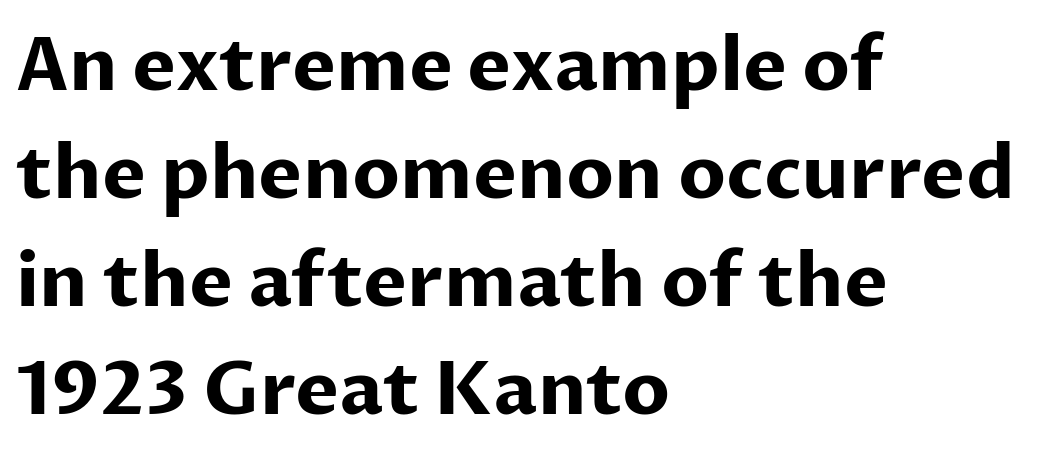
In CSS terms this would be text-align: left. Unmarked baselines from the first word to the last. These lines carry a lot of weight — the face is fully bold. Nope, no serifs anywhere on these letters. Characters remain perfectly vertical along every line.
